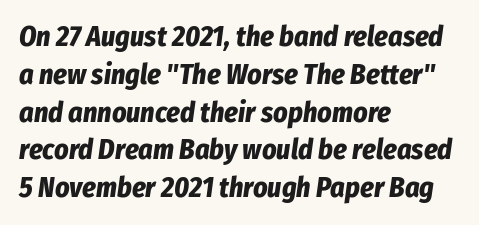
Q: Is the text bold? A: Yes.
Q: Is the text italic (slanted)? A: Yes, it leans right by about 8 degrees.
Q: Is the text underlined? A: No.
Q: How is the paragraph aligned? A: Left-aligned.
Q: Is the spacing between letters normal or unusually wide? A: Normal.
Q: Is the spacing between lines tight, normal or loose? A: Normal.
Q: Width (condensed, normal, or wide)? A: Condensed.
Q: Stroke contrast? A: Low.
Q: x-height? A: Medium.
Q: Monospaced? A: No.
